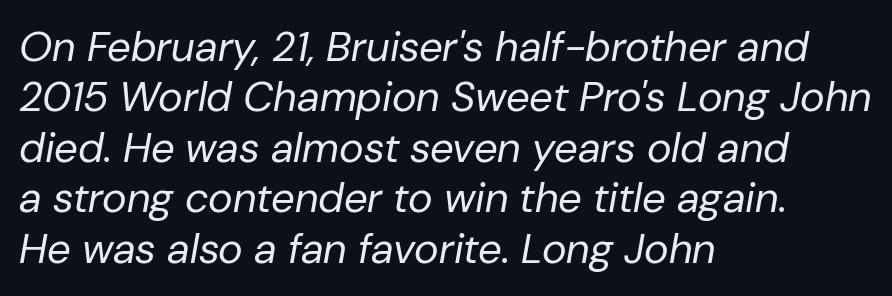
Spacing between characters is what you'd get straight out of the box. Rule under the text: the space is simply empty. Varying glyph widths throughout — classic text-font behaviour. Heaviness? Minimal to ordinary, like unemphasized prose. Reading down the block, your eye returns to a fixed left position each line. Italic? Definitely — the glyphs are oblique.
